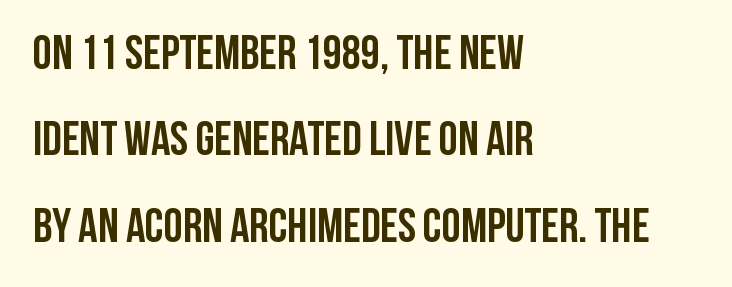
The lettering stays uniformly vertical, giving the passage a roman look. Serif or sans? Sans — the stroke terminals are bare. The text block is weighted toward the left margin, trailing off unevenly rightward. The face used here is proportionally spaced, like ordinary book or web type. These words are printed bold, with thick strokes throughout. Descenders hang freely into open space.
